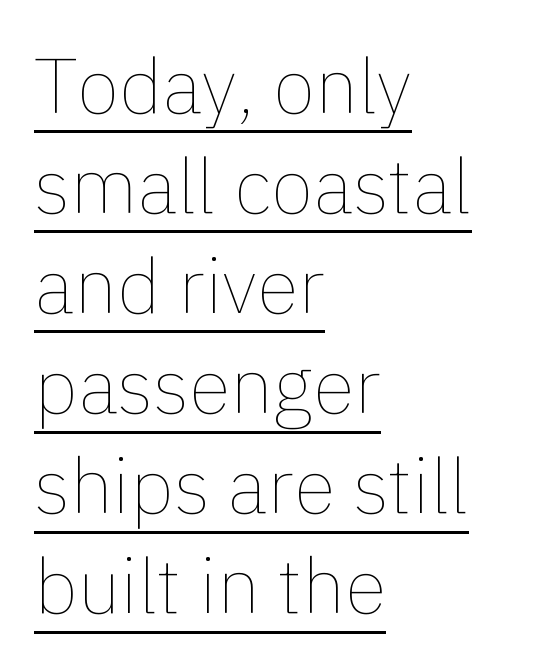
{"italic": "no", "bold": "no", "weight": "thin", "width": "normal", "x_height": "medium", "monospaced": "no", "underline": "yes", "align": "left", "line_spacing": "normal", "line_spacing_ratio": 1.3, "letter_spacing": "normal", "letter_spacing_em": 0.0, "glyph_px": 77}
